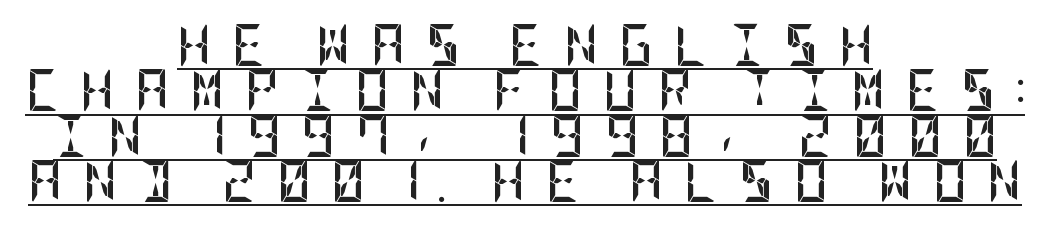
{"serif": "no", "italic": "no", "bold": "yes", "weight": "semibold", "width": "condensed", "stroke_contrast": "low", "x_height": "large", "underline": "yes", "align": "center", "line_spacing": "tight", "line_spacing_ratio": 1.08, "letter_spacing": "wide", "letter_spacing_em": 0.49, "glyph_px": 42}
